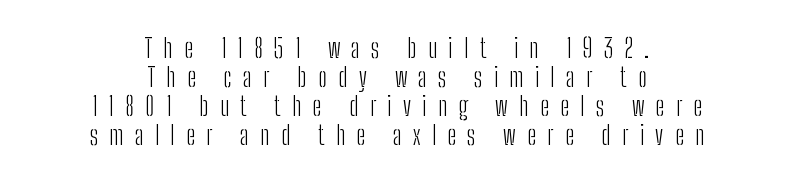
The image shows 26 px text type, upright; set centered, tight line spacing (1.11x), unusually wide letter spacing (+0.43 em), not underlined.
